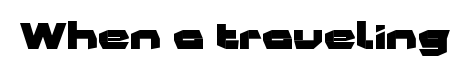
The image shows 35 px heavy, wide sans-serif type, upright; set normal letter spacing, not underlined; low stroke contrast and a medium x-height.
